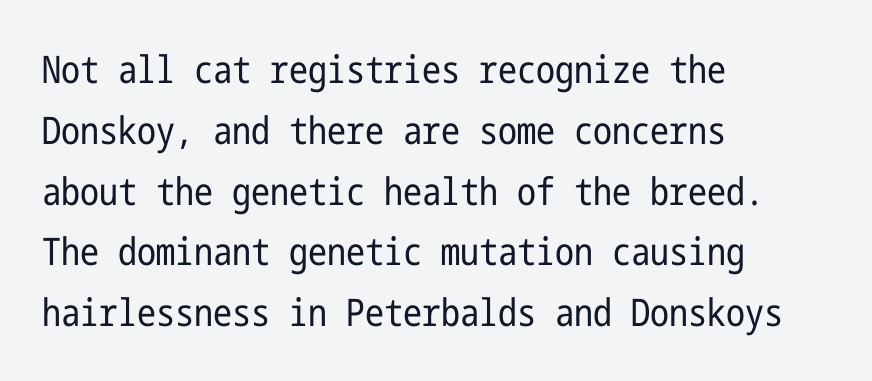
Q: Is the text bold? A: No.
Q: Is the text italic (slanted)? A: No, it is upright.
Q: Is the typeface a serif or a sans-serif typeface? A: Sans-serif.
Q: Is the text underlined? A: No.
Q: How is the paragraph aligned? A: Left-aligned.
Q: Is the spacing between letters normal or unusually wide? A: Normal.
Q: Is the spacing between lines tight, normal or loose? A: Normal.
Q: Width (condensed, normal, or wide)? A: Condensed.
Q: Stroke contrast? A: Low.
Q: x-height? A: Medium.
